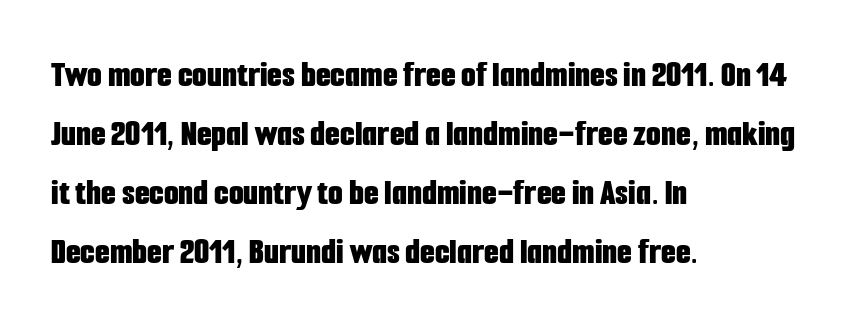
The image shows 38 px bold, condensed sans-serif type, upright; set left-aligned, normal line spacing (1.55x), normal letter spacing, not underlined; low stroke contrast and a medium x-height.
